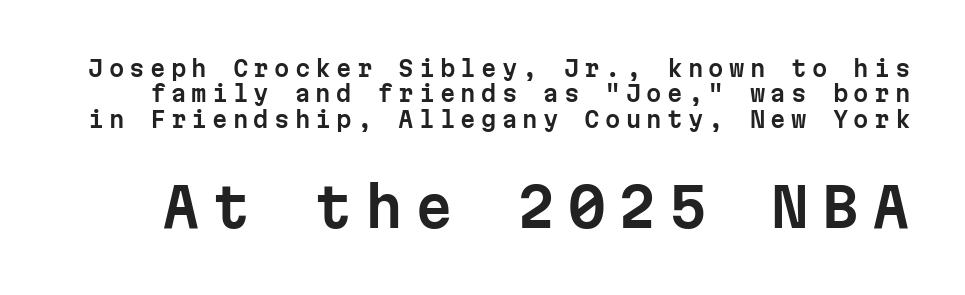
Q: Is the text italic (slanted)? A: No, it is upright.
Q: Is the typeface a serif or a sans-serif typeface? A: Sans-serif.
Q: Is the text underlined? A: No.
Q: Is the spacing between letters normal or unusually wide? A: Unusually wide.
Q: Is the spacing between lines tight, normal or loose? A: Tight.
Q: Which block of text is set in a larger size, the first (top) or the second (bottom)? A: The second (bottom) one.
Q: Width (condensed, normal, or wide)? A: Normal.
Q: Stroke contrast? A: Low.
Q: x-height? A: Medium.
Q: Monospaced? A: Yes.
